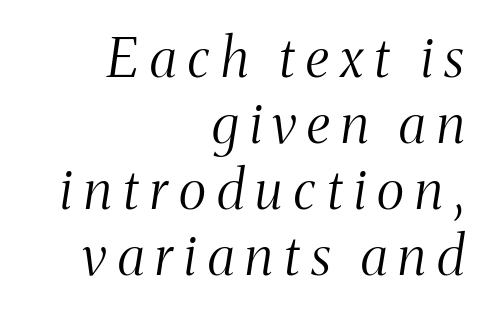
Q: Is the text bold? A: No.
Q: Is the text italic (slanted)? A: Yes, it leans right by about 8 degrees.
Q: Is the typeface a serif or a sans-serif typeface? A: Serif.
Q: Is the text underlined? A: No.
Q: How is the paragraph aligned? A: Right-aligned.
Q: Is the spacing between letters normal or unusually wide? A: Unusually wide.
Q: Width (condensed, normal, or wide)? A: Condensed.
Q: Stroke contrast? A: Medium.
Q: x-height? A: Medium.
Q: Monospaced? A: No.
